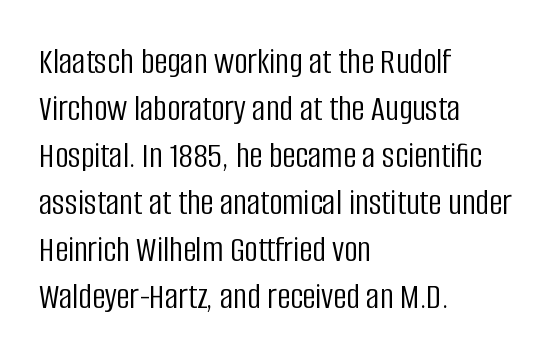
How are the letters spaced? Ordinarily, with no added tracking. Horizontally, the lines are justified to the leading edge only. Rendered with straight, roman letterforms. Think of a printed novel: that variable character pitch is what you see here.
